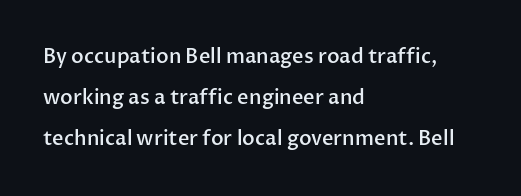
Q: Is the text bold? A: Semi-bold.
Q: Is the text italic (slanted)? A: No, it is upright.
Q: Is the text underlined? A: No.
Q: How is the paragraph aligned? A: Left-aligned.
Q: Is the spacing between letters normal or unusually wide? A: Normal.
Q: Is the spacing between lines tight, normal or loose? A: Loose.
